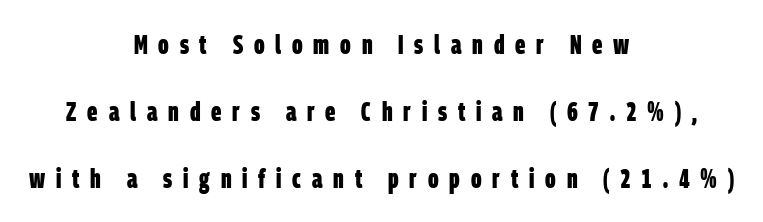
{"bold": "yes", "underline": "no", "align": "center", "line_spacing": "loose", "line_spacing_ratio": 2.48, "letter_spacing": "wide", "letter_spacing_em": 0.4, "glyph_px": 27}
